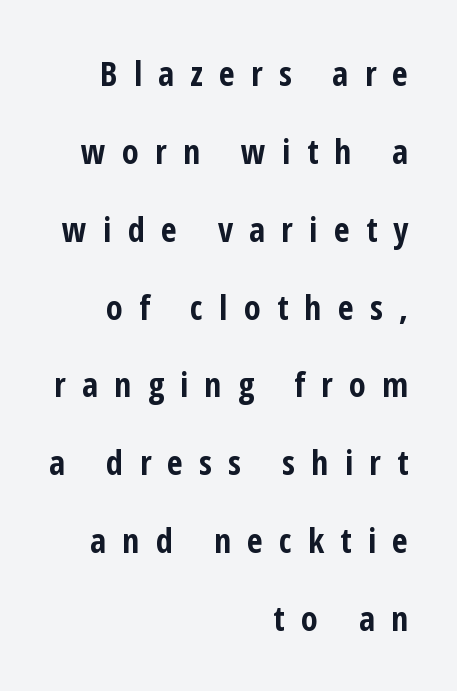
The image shows 34 px bold, condensed sans-serif type, upright; set right-aligned, loose line spacing (2.29x), unusually wide letter spacing (+0.48 em), not underlined; low stroke contrast and a medium x-height.
